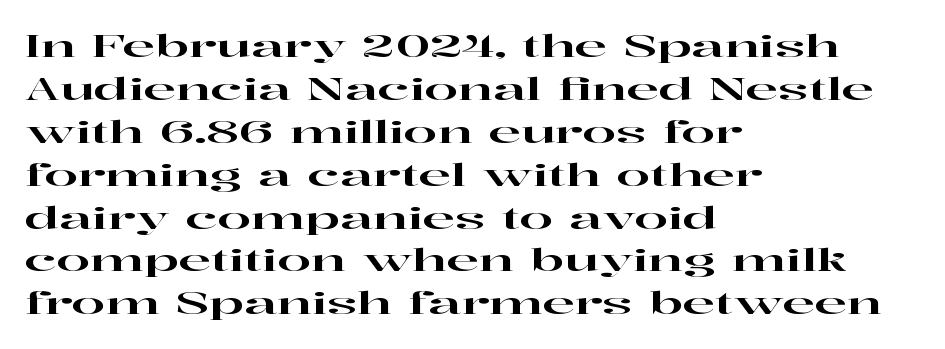
{"serif": "yes", "italic": "no", "width": "wide", "stroke_contrast": "high", "x_height": "medium", "monospaced": "no", "underline": "no", "align": "left", "line_spacing": "normal", "line_spacing_ratio": 1.43, "letter_spacing": "normal", "letter_spacing_em": 0.0, "glyph_px": 30}
